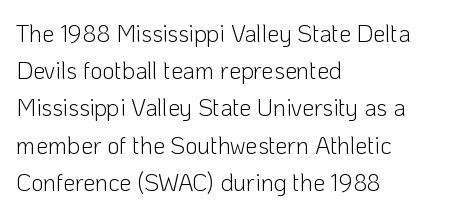
The image shows 24 px text type, upright; set left-aligned, normal line spacing (1.55x), normal letter spacing, not underlined.
